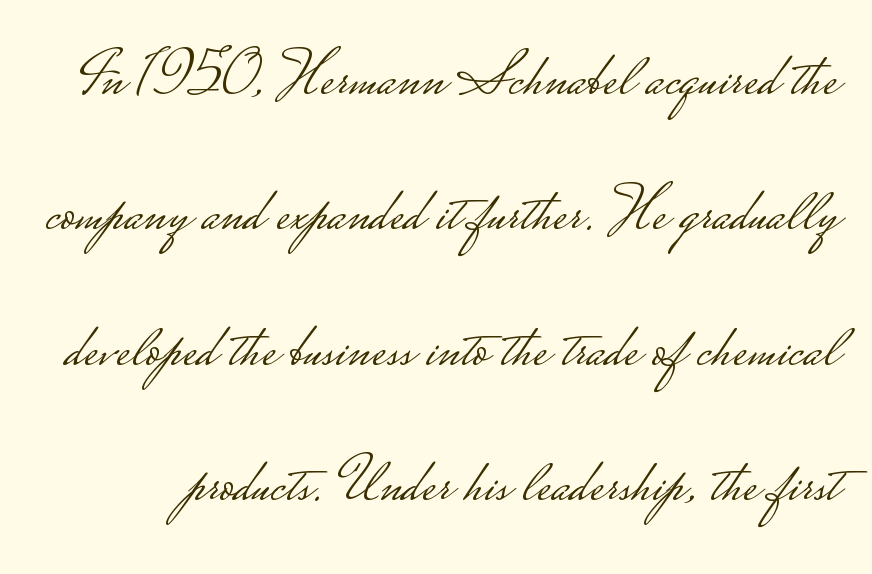
{"serif": "no", "bold": "no", "weight": "light", "width": "wide", "stroke_contrast": "low", "monospaced": "no", "underline": "no", "line_spacing": "loose", "line_spacing_ratio": 2.15, "letter_spacing": "normal", "letter_spacing_em": 0.0, "glyph_px": 63}
